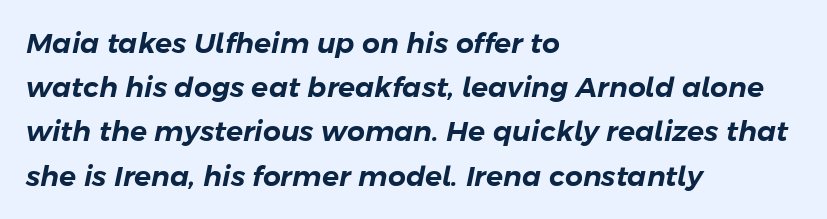
{"italic": "yes", "lean": "right", "slant_degrees": 11, "width": "normal", "stroke_contrast": "low", "x_height": "medium", "monospaced": "no", "underline": "no", "align": "left", "line_spacing": "normal", "line_spacing_ratio": 1.58, "letter_spacing": "normal", "letter_spacing_em": 0.0, "glyph_px": 28}
